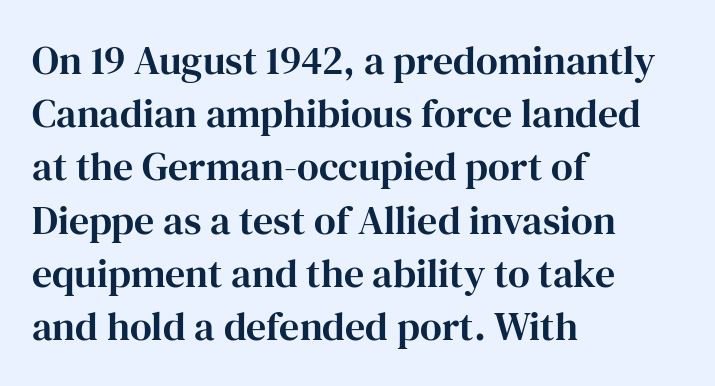
All the whitespace from short lines collects on the right. Proportional: the letters do not fall into vertical columns. The tracking reads as untouched default to a designer's eye. Anything drawn beneath the words? Only blank space.
